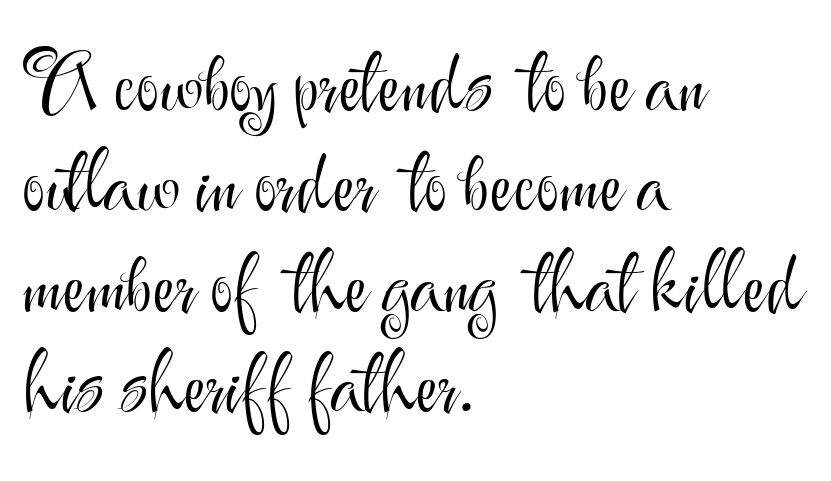
No word sits above an underline. No extra tracking has been applied to these lines. Compared with a typical body face, this is equally light or lighter still.
